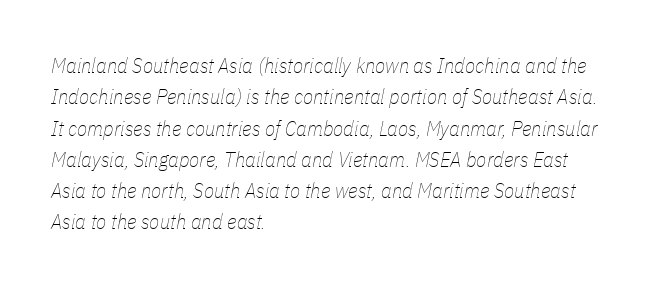
Q: Is the text bold? A: No.
Q: Is the text italic (slanted)? A: Yes, it leans right by about 11 degrees.
Q: Is the text underlined? A: No.
Q: How is the paragraph aligned? A: Left-aligned.
Q: Is the spacing between letters normal or unusually wide? A: Normal.
Q: Is the spacing between lines tight, normal or loose? A: Normal.
